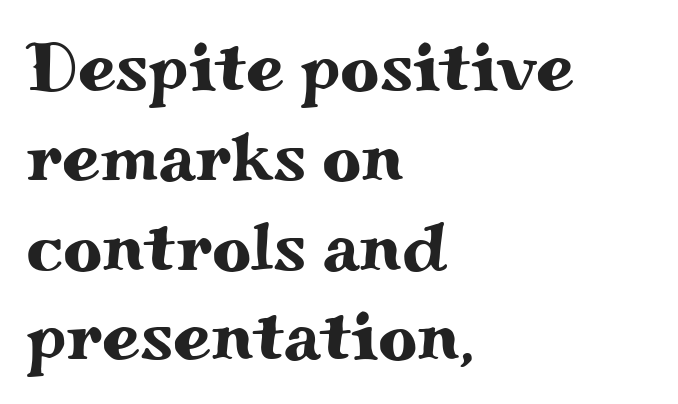
{"serif": "yes", "italic": "no", "width": "wide", "stroke_contrast": "medium", "x_height": "small", "monospaced": "no", "underline": "no", "align": "left", "line_spacing": "normal", "line_spacing_ratio": 1.32, "letter_spacing": "normal", "letter_spacing_em": 0.0, "glyph_px": 68}
